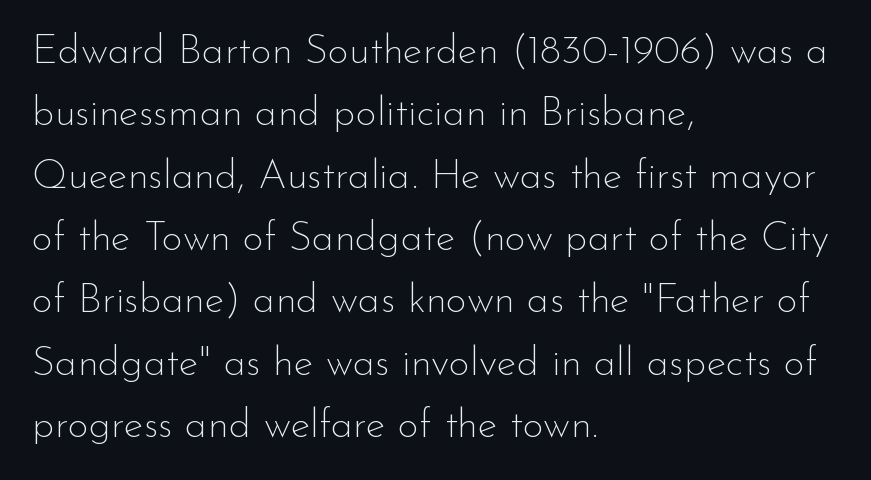
Q: Is the text bold? A: No.
Q: Is the text italic (slanted)? A: No, it is upright.
Q: Is the typeface a serif or a sans-serif typeface? A: Sans-serif.
Q: Is the text underlined? A: No.
Q: How is the paragraph aligned? A: Left-aligned.
Q: Is the spacing between letters normal or unusually wide? A: Normal.
Q: Is the spacing between lines tight, normal or loose? A: Normal.
Q: Width (condensed, normal, or wide)? A: Normal.
Q: Stroke contrast? A: Low.
Q: x-height? A: Small.
Q: Monospaced? A: No.
